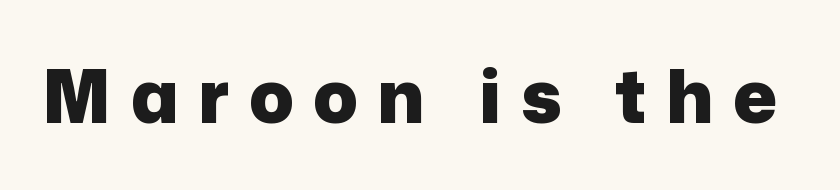
{"serif": "no", "italic": "no", "bold": "yes", "weight": "heavy", "width": "normal", "stroke_contrast": "low", "x_height": "medium", "monospaced": "no", "underline": "no", "letter_spacing": "wide", "letter_spacing_em": 0.27, "glyph_px": 73}
